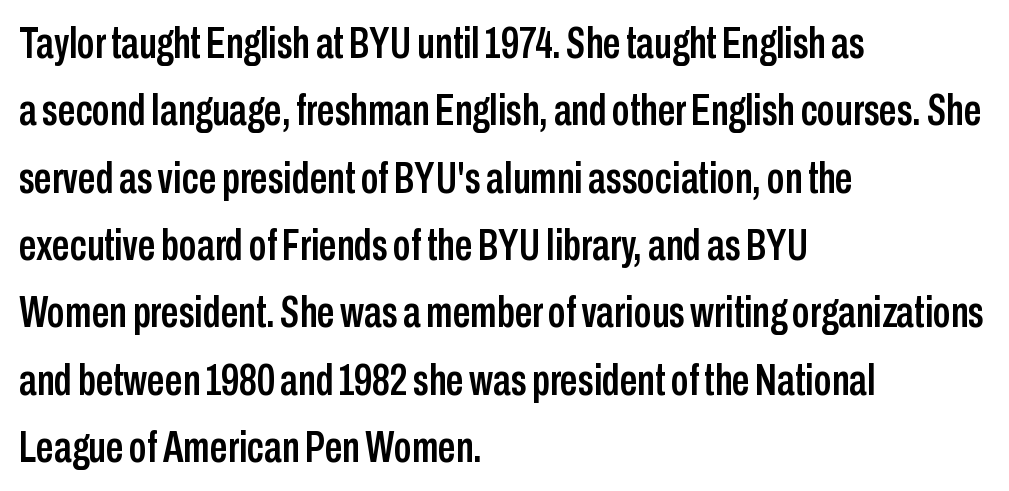
Q: Is the text italic (slanted)? A: No, it is upright.
Q: Is the typeface a serif or a sans-serif typeface? A: Sans-serif.
Q: Is the text underlined? A: No.
Q: How is the paragraph aligned? A: Left-aligned.
Q: Is the spacing between letters normal or unusually wide? A: Normal.
Q: Is the spacing between lines tight, normal or loose? A: Normal.
Q: Width (condensed, normal, or wide)? A: Condensed.
Q: Stroke contrast? A: Low.
Q: x-height? A: Medium.
Q: Monospaced? A: No.
